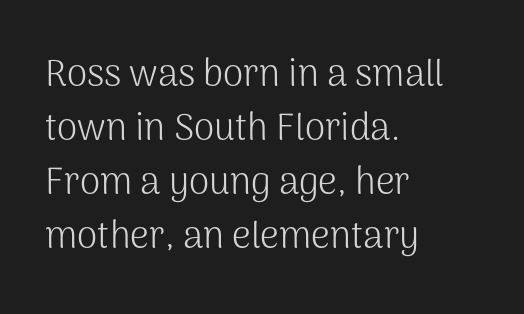
Here the designer chose a conventional face with non-uniform glyph widths. The font's upright variant was chosen for this text. Visually the block forms a straight wall on the left and a jagged coastline on the right. Stems here are at most as thick as an everyday book face. The specimen omits any rule beneath the text block's lines.
